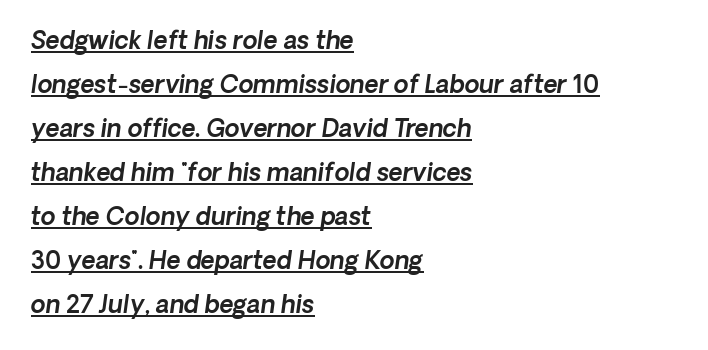
Q: Is the text underlined? A: Yes.
Q: How is the paragraph aligned? A: Left-aligned.
Q: Is the spacing between letters normal or unusually wide? A: Normal.
